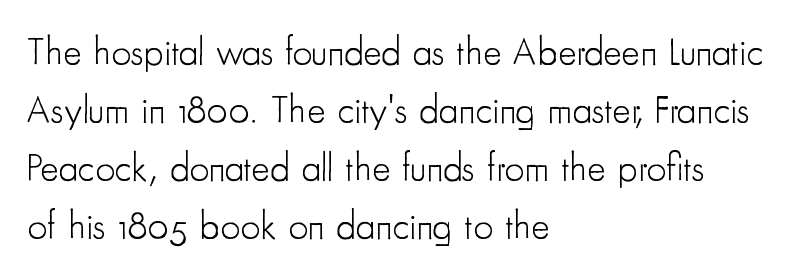
Q: Is the text bold? A: No.
Q: Is the text italic (slanted)? A: No, it is upright.
Q: Is the typeface a serif or a sans-serif typeface? A: Sans-serif.
Q: Is the text underlined? A: No.
Q: How is the paragraph aligned? A: Left-aligned.
Q: Is the spacing between letters normal or unusually wide? A: Normal.
Q: Is the spacing between lines tight, normal or loose? A: Normal.
Q: Width (condensed, normal, or wide)? A: Condensed.
Q: Stroke contrast? A: Low.
Q: x-height? A: Small.
Q: Monospaced? A: No.
